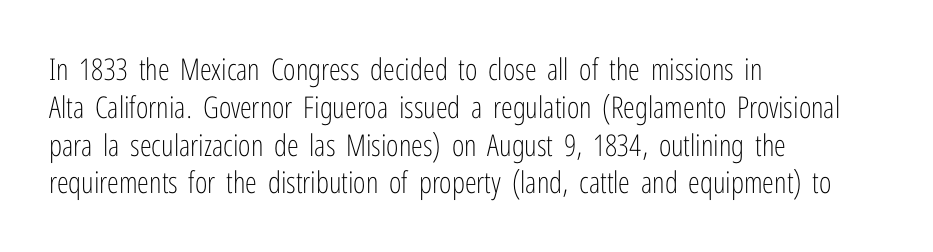
Plain, unruled lines of type. This sample keeps an unexceptional amount of space between lines. These lines are rendered in a variable-pitch font. A roman cut, with each character standing at attention. On a weight scale, this lands at 450 or below.
